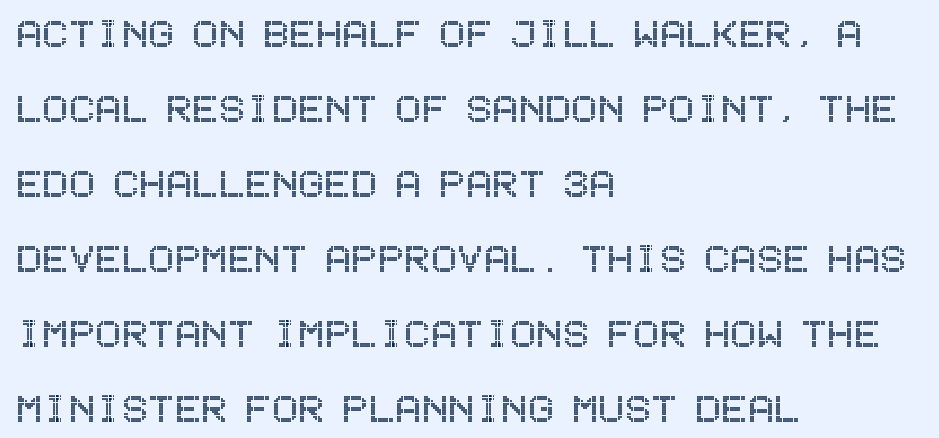
The image shows 49 px condensed type, upright; set left-aligned, normal line spacing (1.53x), normal letter spacing, not underlined; a large x-height.
